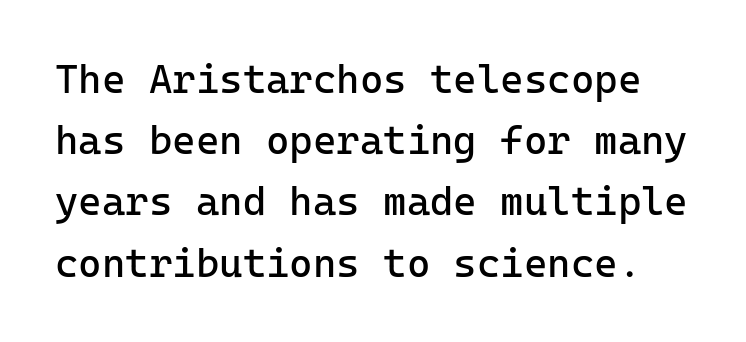
Q: Is the text bold? A: No.
Q: Is the text italic (slanted)? A: No, it is upright.
Q: Is the typeface a serif or a sans-serif typeface? A: Sans-serif.
Q: Is the text underlined? A: No.
Q: Is the spacing between letters normal or unusually wide? A: Normal.
Q: Is the spacing between lines tight, normal or loose? A: Normal.
Q: Width (condensed, normal, or wide)? A: Normal.
Q: Stroke contrast? A: Low.
Q: x-height? A: Medium.
Q: Monospaced? A: Yes.
